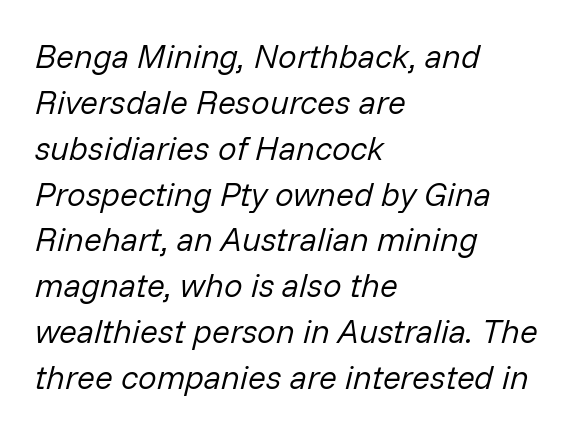
Q: Is the text bold? A: No.
Q: Is the text italic (slanted)? A: Yes, it leans right by about 14 degrees.
Q: Is the text underlined? A: No.
Q: How is the paragraph aligned? A: Left-aligned.
Q: Is the spacing between letters normal or unusually wide? A: Normal.
Q: Is the spacing between lines tight, normal or loose? A: Normal.
Q: Width (condensed, normal, or wide)? A: Normal.
Q: Stroke contrast? A: Low.
Q: x-height? A: Medium.
Q: Monospaced? A: No.
